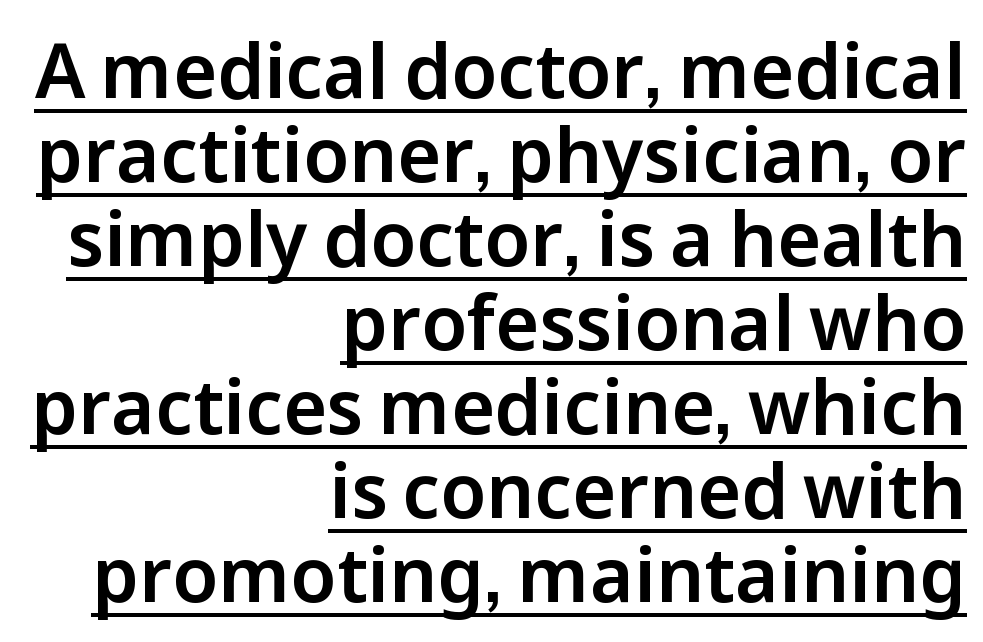
{"serif": "no", "italic": "no", "width": "normal", "stroke_contrast": "low", "x_height": "medium", "monospaced": "no", "underline": "yes", "align": "right", "line_spacing": "tight", "line_spacing_ratio": 1.12, "letter_spacing": "normal", "letter_spacing_em": 0.0, "glyph_px": 75}
